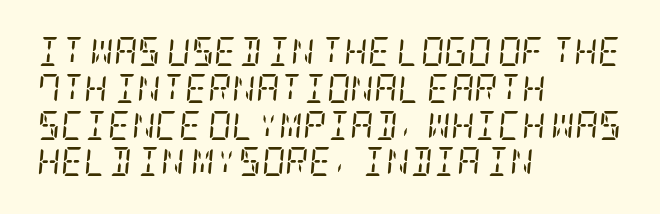
The image shows 29 px regular-weight, condensed serif type, italic (leaning right); set left-aligned, normal line spacing (1.27x), normal letter spacing, not underlined; low stroke contrast and a large x-height.
